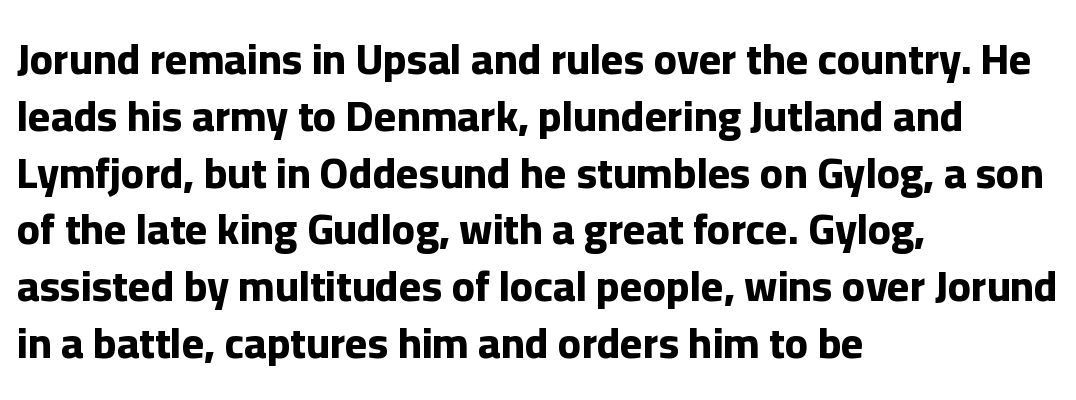
These lines are rendered in a variable-pitch font. Style check: upright. This sample uses a sans-serif face. Notice how the passage keeps a crisp vertical edge on the left only.
